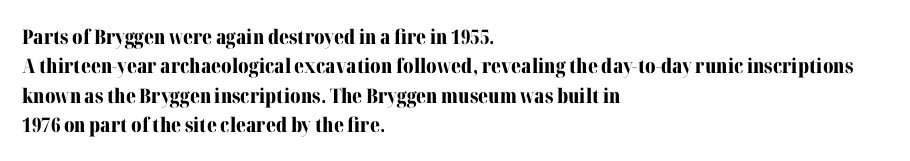
Q: Is the text bold? A: Yes.
Q: Is the text italic (slanted)? A: No, it is upright.
Q: Is the text underlined? A: No.
Q: How is the paragraph aligned? A: Left-aligned.
Q: Is the spacing between letters normal or unusually wide? A: Normal.
Q: Is the spacing between lines tight, normal or loose? A: Normal.
